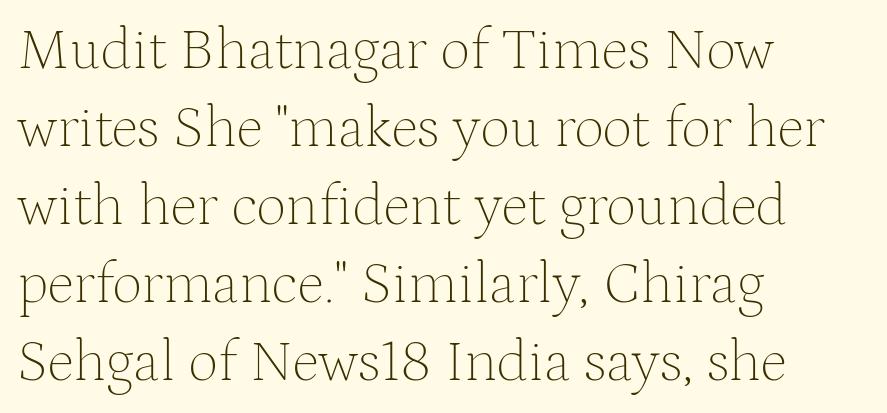
Q: Is the text bold? A: No.
Q: Is the text italic (slanted)? A: No, it is upright.
Q: Is the typeface a serif or a sans-serif typeface? A: Serif.
Q: Is the text underlined? A: No.
Q: How is the paragraph aligned? A: Left-aligned.
Q: Is the spacing between letters normal or unusually wide? A: Normal.
Q: Is the spacing between lines tight, normal or loose? A: Normal.
Q: Width (condensed, normal, or wide)? A: Normal.
Q: Stroke contrast? A: Medium.
Q: x-height? A: Medium.
Q: Monospaced? A: No.
